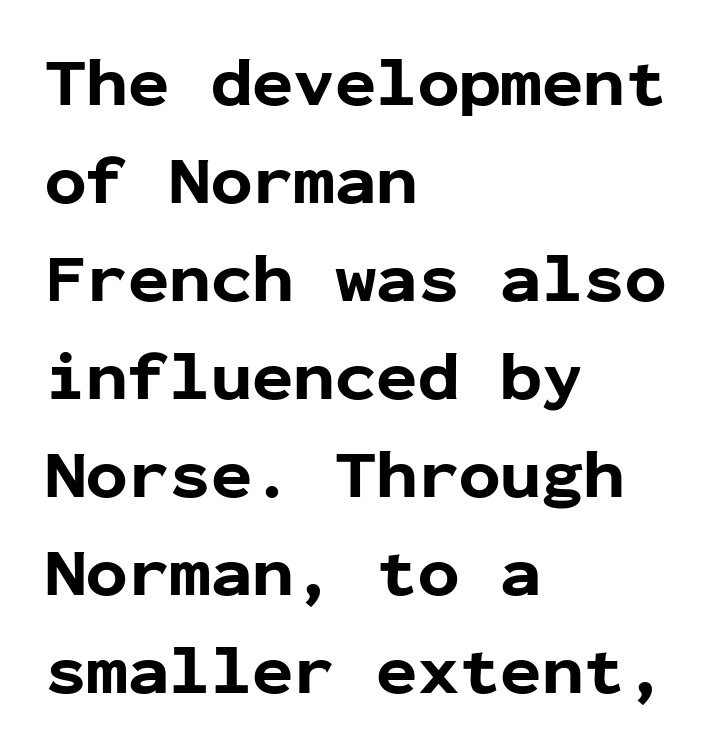
{"serif": "no", "italic": "no", "bold": "yes", "weight": "bold", "width": "normal", "stroke_contrast": "low", "x_height": "medium", "monospaced": "yes", "underline": "no", "align": "left", "line_spacing": "normal", "line_spacing_ratio": 1.42, "letter_spacing": "normal", "letter_spacing_em": 0.0, "glyph_px": 69}
